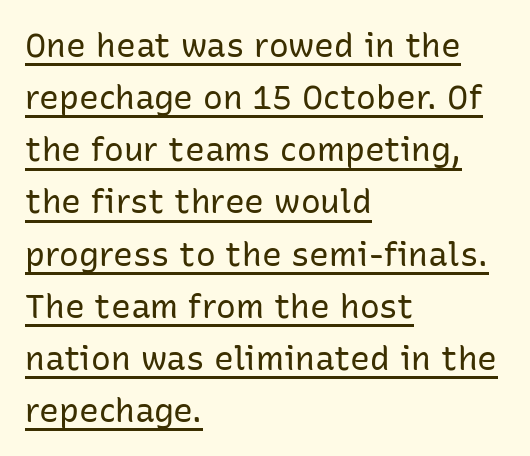
The image shows 33 px regular-weight sans-serif type, upright; set left-aligned, normal line spacing (1.58x), normal letter spacing, underlined; low stroke contrast and a medium x-height.
